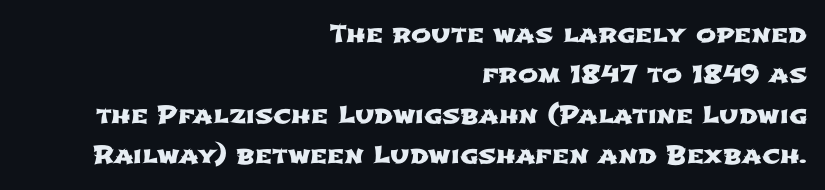
The image shows 24 px text type; set right-aligned, normal line spacing (1.68x), normal letter spacing, not underlined.
